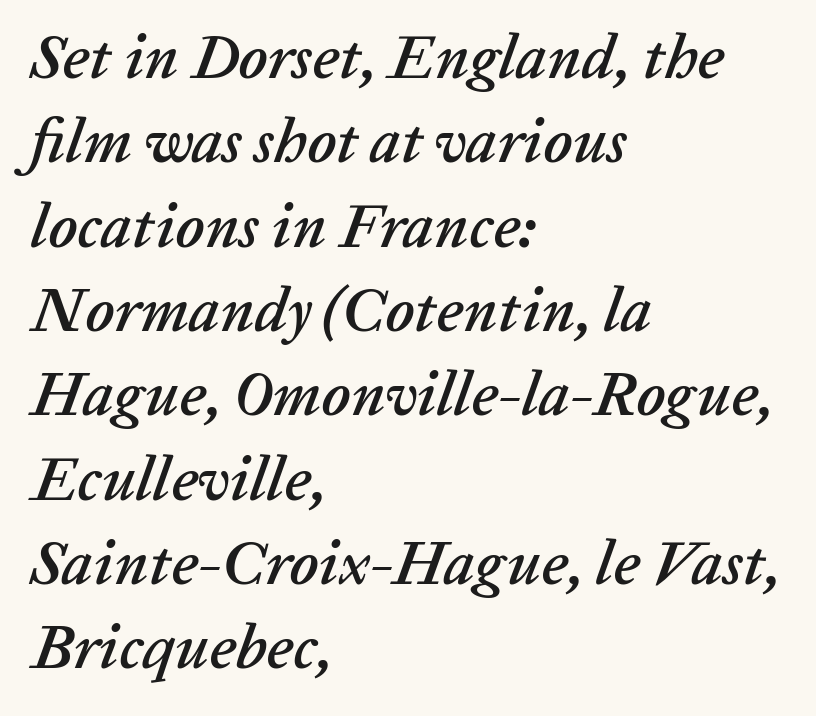
Q: Is the text italic (slanted)? A: Yes, it leans right by about 20 degrees.
Q: Is the text underlined? A: No.
Q: How is the paragraph aligned? A: Left-aligned.
Q: Is the spacing between letters normal or unusually wide? A: Normal.
Q: Is the spacing between lines tight, normal or loose? A: Normal.
Q: Width (condensed, normal, or wide)? A: Normal.
Q: Stroke contrast? A: Low.
Q: x-height? A: Medium.
Q: Monospaced? A: No.
